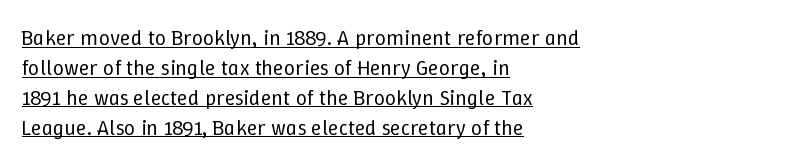
{"italic": "no", "bold": "no", "underline": "yes", "align": "left", "line_spacing": "normal", "line_spacing_ratio": 1.36, "letter_spacing": "normal", "letter_spacing_em": 0.0, "glyph_px": 22}
